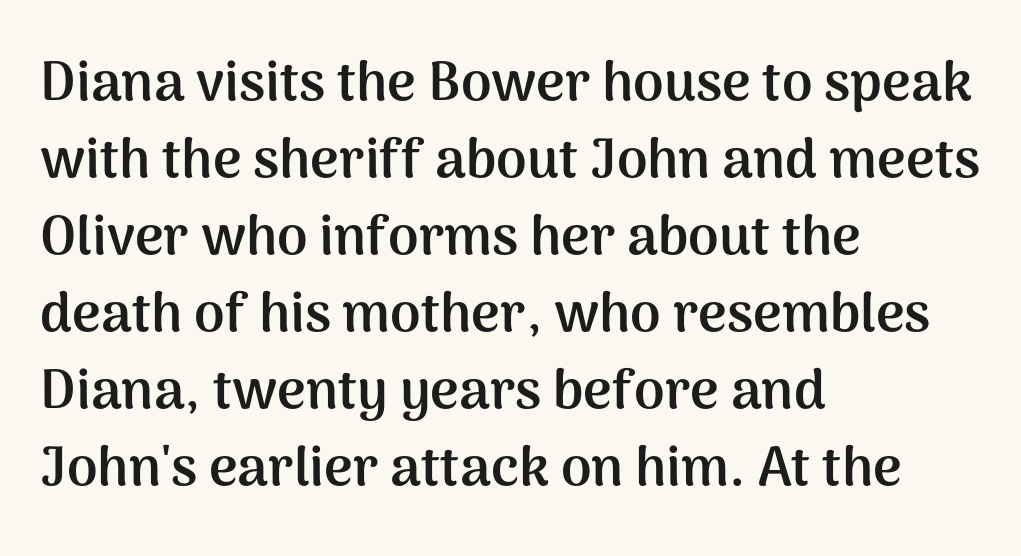
{"serif": "no", "italic": "no", "bold": "yes", "weight": "semibold", "width": "normal", "stroke_contrast": "medium", "x_height": "medium", "monospaced": "no", "underline": "no", "align": "left", "line_spacing": "normal", "line_spacing_ratio": 1.4, "letter_spacing": "normal", "letter_spacing_em": 0.0, "glyph_px": 55}
